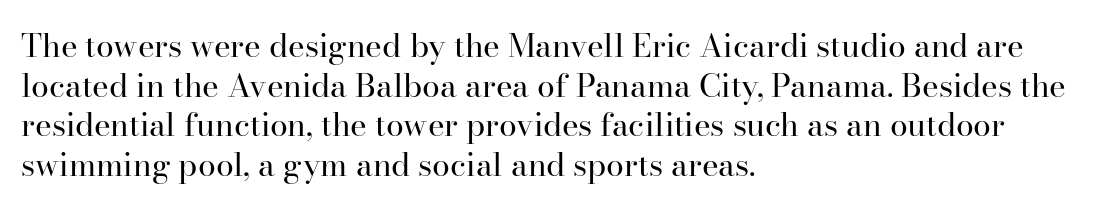
The image shows 32 px regular-weight serif type, upright; set left-aligned, line spacing 1.24x, normal letter spacing, not underlined; high stroke contrast and a small x-height.
